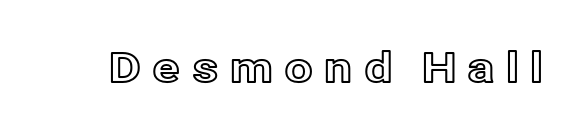
The space beneath each line is pristine and unruled. The face used here is proportionally spaced, like ordinary book or web type. These lines were composed using upright roman letters. The passage shown has open, widely tracked lettering throughout.
